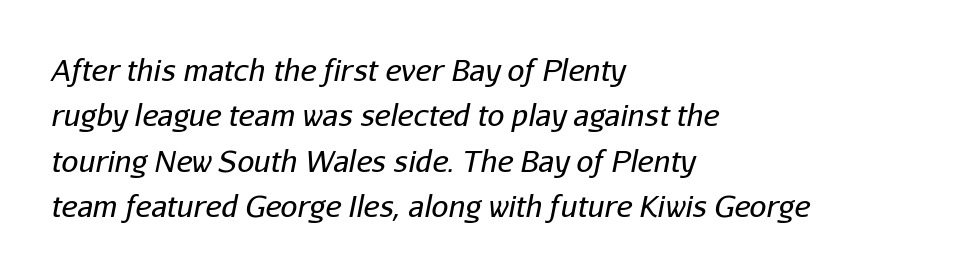
Q: Is the text bold? A: No.
Q: Is the text italic (slanted)? A: Yes, it leans right by about 11 degrees.
Q: Is the text underlined? A: No.
Q: How is the paragraph aligned? A: Left-aligned.
Q: Is the spacing between letters normal or unusually wide? A: Normal.
Q: Is the spacing between lines tight, normal or loose? A: Normal.
Q: Width (condensed, normal, or wide)? A: Normal.
Q: Stroke contrast? A: Low.
Q: x-height? A: Medium.
Q: Monospaced? A: No.
